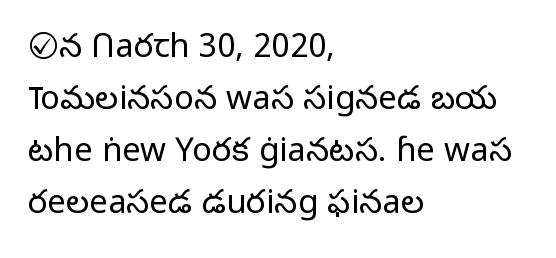
The image shows 33 px light sans-serif type, upright; set left-aligned, normal line spacing (1.58x), normal letter spacing, not underlined; low stroke contrast and a medium x-height.
